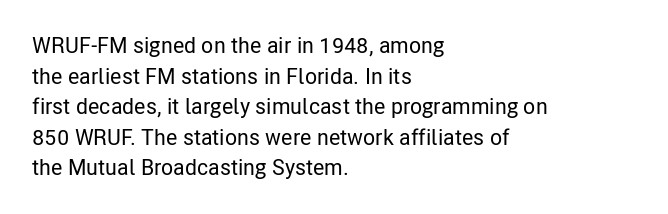
{"italic": "no", "underline": "no", "align": "left", "line_spacing": "normal", "line_spacing_ratio": 1.39, "letter_spacing": "normal", "letter_spacing_em": 0.0, "glyph_px": 22}
